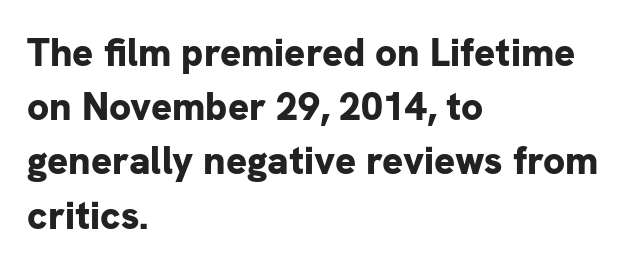
Q: Is the text bold? A: Yes.
Q: Is the text italic (slanted)? A: No, it is upright.
Q: Is the typeface a serif or a sans-serif typeface? A: Sans-serif.
Q: Is the text underlined? A: No.
Q: How is the paragraph aligned? A: Left-aligned.
Q: Is the spacing between letters normal or unusually wide? A: Normal.
Q: Is the spacing between lines tight, normal or loose? A: Normal.
Q: Width (condensed, normal, or wide)? A: Normal.
Q: Stroke contrast? A: Low.
Q: x-height? A: Medium.
Q: Monospaced? A: No.
